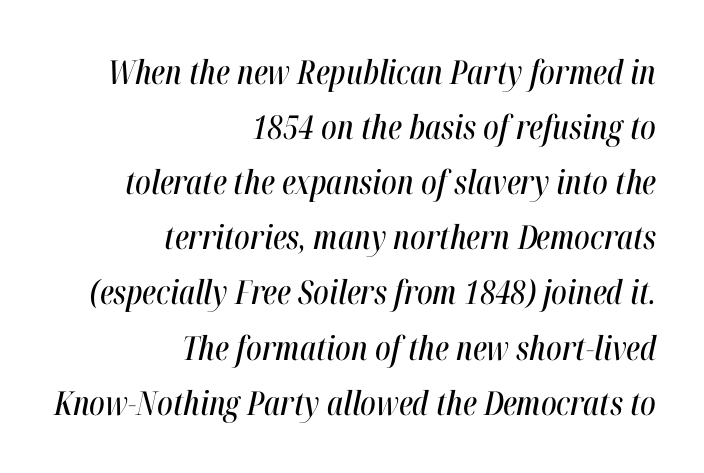
{"italic": "yes", "lean": "right", "slant_degrees": 12, "width": "condensed", "stroke_contrast": "high", "x_height": "medium", "monospaced": "no", "underline": "no", "align": "right", "line_spacing": "normal", "line_spacing_ratio": 1.67, "letter_spacing": "normal", "letter_spacing_em": 0.0, "glyph_px": 33}
